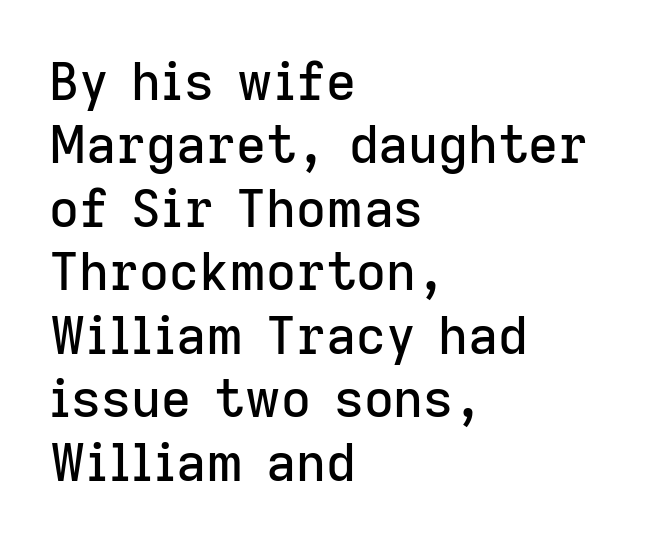
The setting favours the left margin, as ordinary paragraphs usually do. This rendering employs a face without finishing strokes, i.e., a sans-serif. Inter-character spacing is left at the font's built-in metrics. No word sits above an underline.
